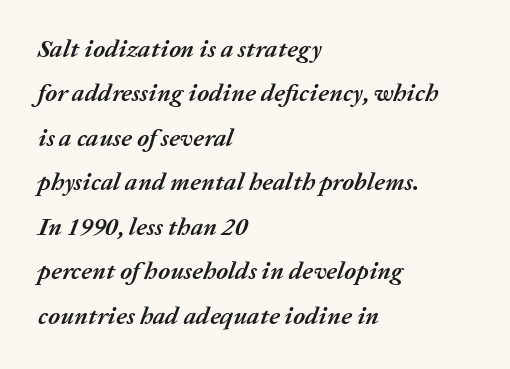
The whole block is typeset with a tilt. Rule under the text: the space is simply empty. Does the copy run flush right? No — it runs flush left. Observe the ordinary spacing: letters are neighbours, not strangers. Typographic density is high because the face is bold.
